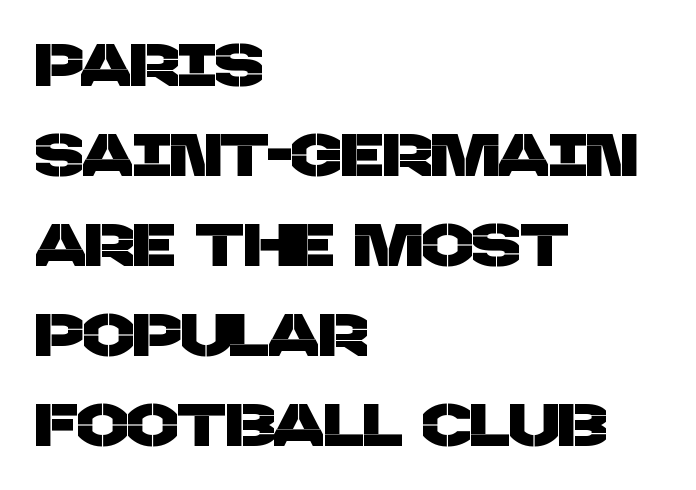
The image shows 60 px sans-serif type; set left-aligned, normal line spacing (1.5x), normal letter spacing, not underlined; low stroke contrast and a large x-height.
